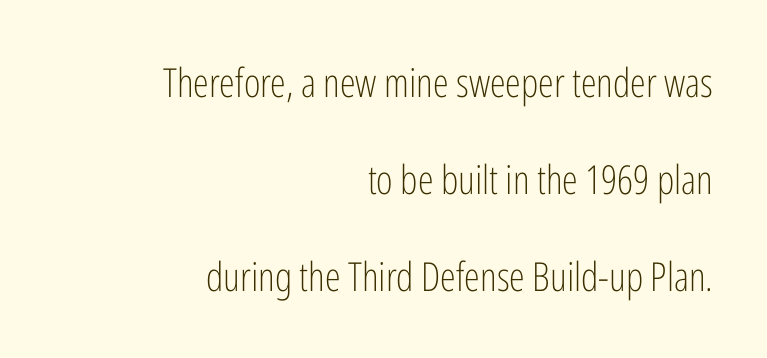
{"serif": "no", "italic": "no", "bold": "no", "weight": "light", "width": "condensed", "stroke_contrast": "low", "x_height": "medium", "monospaced": "no", "underline": "no", "align": "right", "line_spacing": "loose", "line_spacing_ratio": 2.43, "letter_spacing": "normal", "letter_spacing_em": 0.0, "glyph_px": 40}
